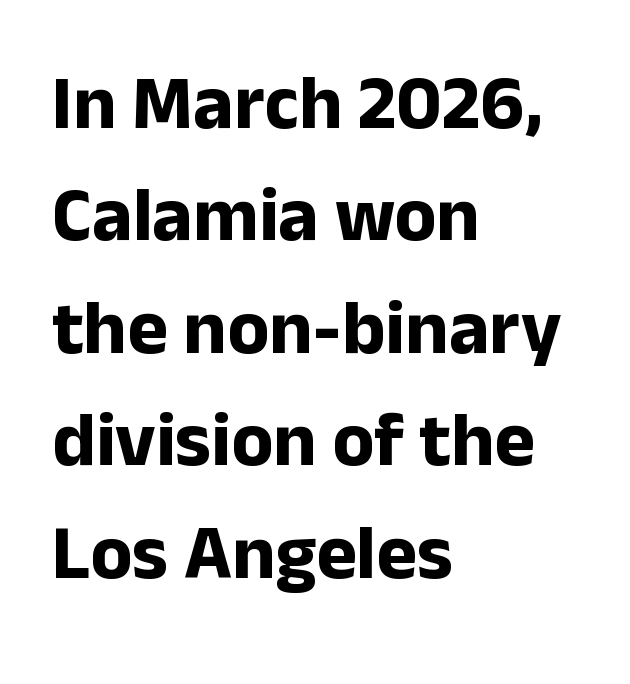
Q: Is the text bold? A: Yes.
Q: Is the text italic (slanted)? A: No, it is upright.
Q: Is the typeface a serif or a sans-serif typeface? A: Sans-serif.
Q: Is the text underlined? A: No.
Q: How is the paragraph aligned? A: Left-aligned.
Q: Is the spacing between letters normal or unusually wide? A: Normal.
Q: Is the spacing between lines tight, normal or loose? A: Normal.
Q: Width (condensed, normal, or wide)? A: Normal.
Q: Stroke contrast? A: Low.
Q: x-height? A: Medium.
Q: Monospaced? A: No.
